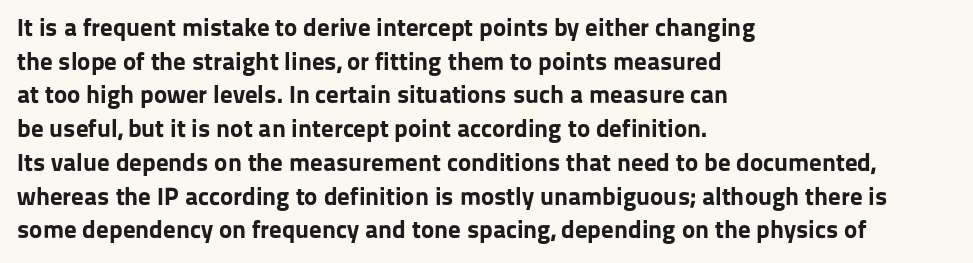
The image shows 25 px bold type, upright; set left-aligned, normal line spacing (1.35x), normal letter spacing, not underlined.
